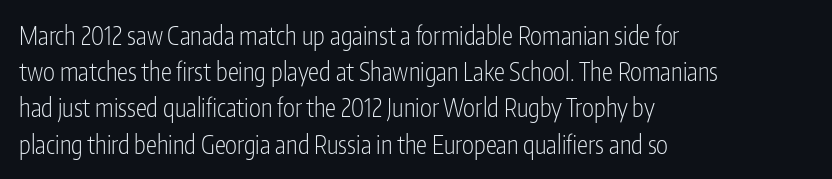
The cut favours lightness, reaching ordinary text weight at its darkest. Left-aligned paragraph, ragged on the right. There is no visible air inserted between adjacent glyphs. Has an underline been added? It has not. Upright lettering throughout. Leading matches the norm, producing a regular column.
